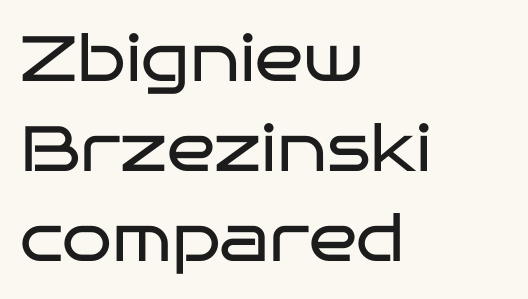
The image shows 64 px regular-weight, wide sans-serif type, upright; set left-aligned, normal line spacing (1.41x), normal letter spacing, not underlined; low stroke contrast and a large x-height.
